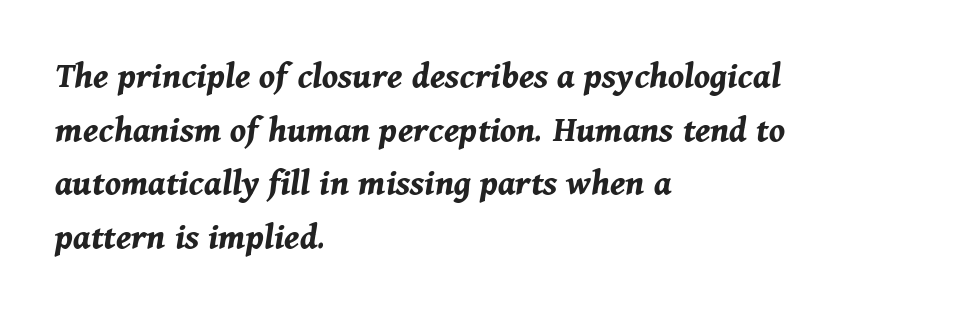
Q: Is the text bold? A: Yes.
Q: Is the text italic (slanted)? A: Yes, it leans right by about 11 degrees.
Q: Is the text underlined? A: No.
Q: How is the paragraph aligned? A: Left-aligned.
Q: Is the spacing between letters normal or unusually wide? A: Normal.
Q: Is the spacing between lines tight, normal or loose? A: Normal.
Q: Width (condensed, normal, or wide)? A: Normal.
Q: Stroke contrast? A: Medium.
Q: x-height? A: Medium.
Q: Monospaced? A: No.
